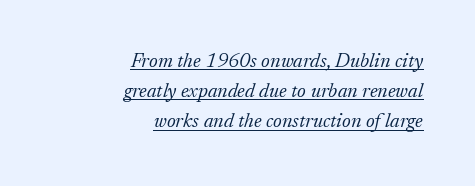
Q: Is the text bold? A: No.
Q: Is the text italic (slanted)? A: Yes, it leans right by about 17 degrees.
Q: Is the text underlined? A: Yes.
Q: How is the paragraph aligned? A: Right-aligned.
Q: Is the spacing between letters normal or unusually wide? A: Normal.
Q: Is the spacing between lines tight, normal or loose? A: Normal.
